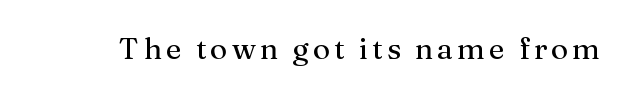
{"serif": "yes", "italic": "no", "bold": "no", "weight": "regular", "width": "normal", "stroke_contrast": "medium", "x_height": "medium", "monospaced": "no", "underline": "no", "glyph_px": 30}
